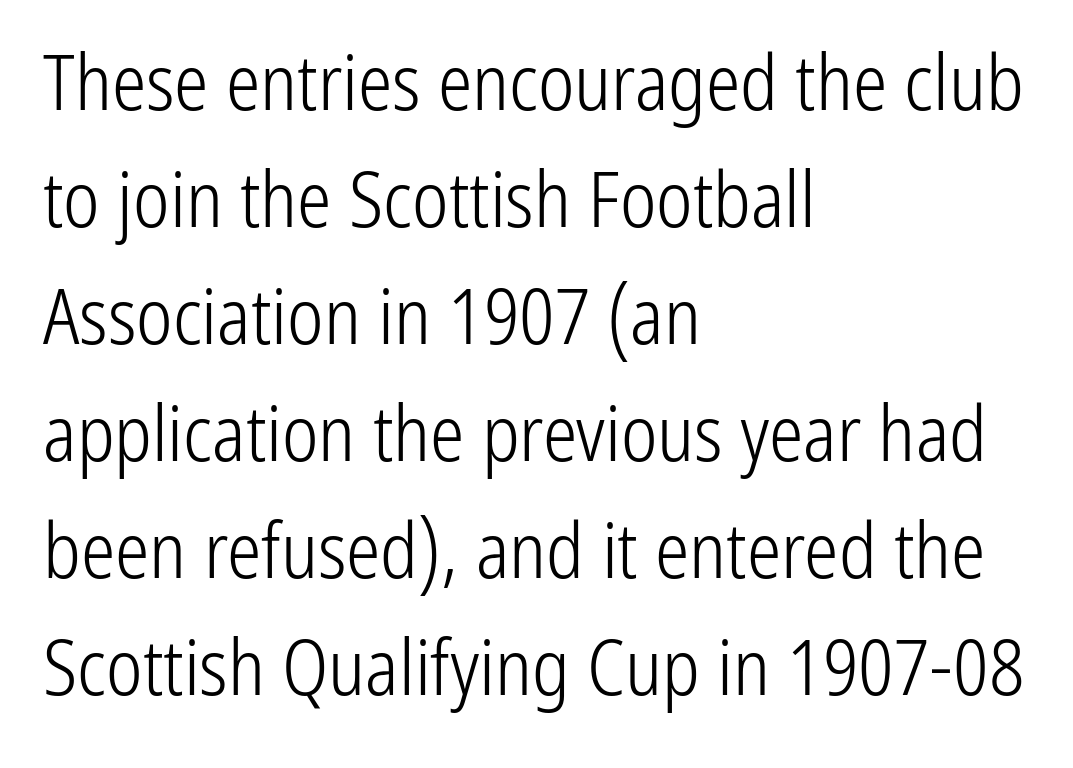
Posture: straight, roman, zero tilt. Nobody touched the tracking dial on this one. The glyphs are unaccompanied by any horizontal stroke below them. What's the leading like? Ordinary, nothing unusual. Stem width sits at or under what a default text font uses. A typesetter would label this face a sans.
